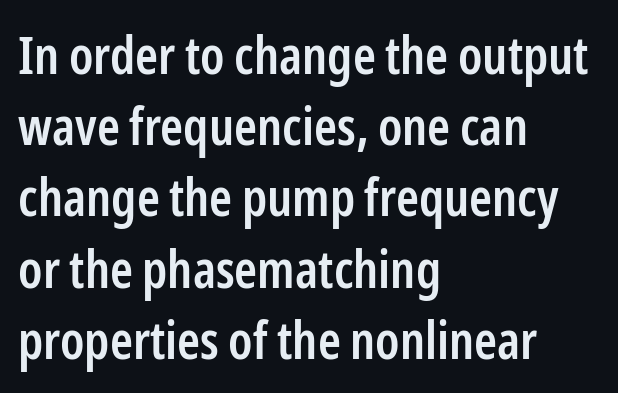
Q: Is the text bold? A: Semi-bold.
Q: Is the text italic (slanted)? A: No, it is upright.
Q: Is the typeface a serif or a sans-serif typeface? A: Sans-serif.
Q: Is the text underlined? A: No.
Q: How is the paragraph aligned? A: Left-aligned.
Q: Is the spacing between letters normal or unusually wide? A: Normal.
Q: Is the spacing between lines tight, normal or loose? A: Normal.
Q: Width (condensed, normal, or wide)? A: Condensed.
Q: Stroke contrast? A: Low.
Q: x-height? A: Medium.
Q: Monospaced? A: No.
